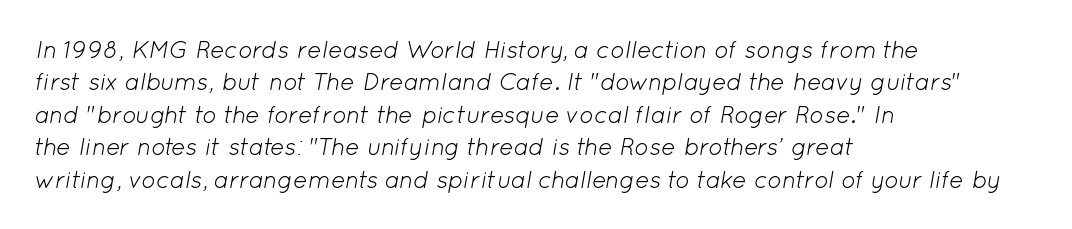
Compared with ordinary roman type, these characters are visibly tilted. The characters are drawn with everyday or finer stroke widths. Reading down the block, your eye returns to a fixed left position each line. Words appear dense and cohesive because spacing is normal. Evenly set lines give the paragraph a standard silhouette.
